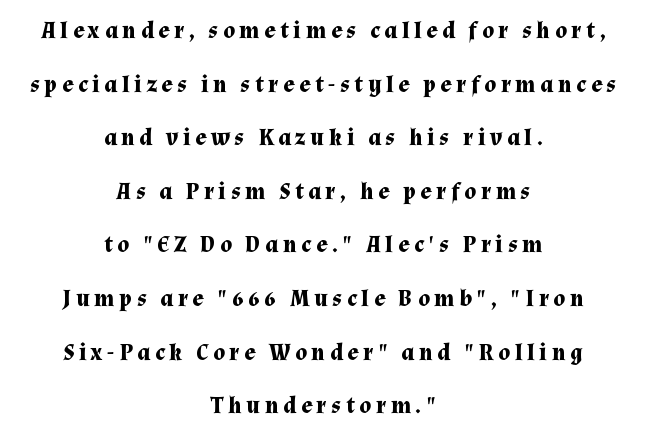
The image shows 23 px bold type, upright; set centered, loose line spacing (2.33x), unusually wide letter spacing (+0.21 em), not underlined.
